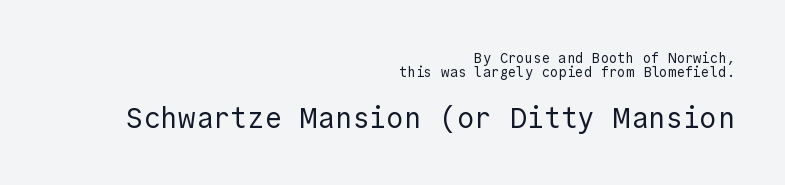
{"serif": "no", "italic": "no", "bold": "no", "weight": "regular", "width": "normal", "x_height": "medium", "underline": "no", "align": "right", "line_spacing": "tight", "line_spacing_ratio": 1.01, "letter_spacing": "normal", "letter_spacing_em": 0.0, "larger_block": "second", "size_ratio": 2.07, "glyph_px": 29}
